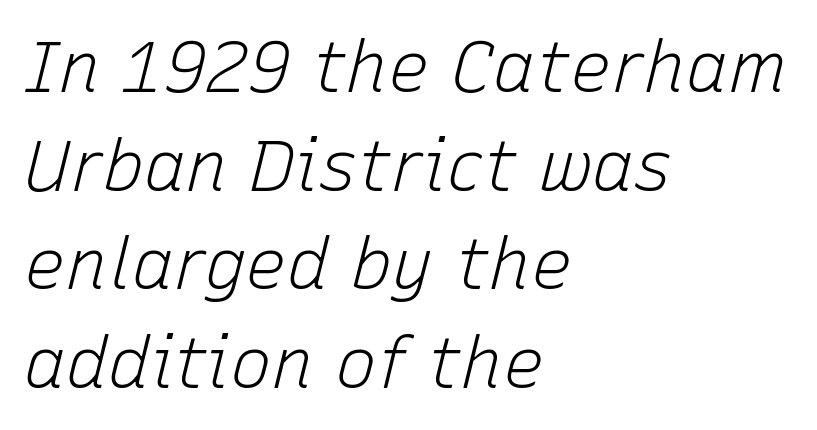
Q: Is the text bold? A: No.
Q: Is the text italic (slanted)? A: Yes, it leans right by about 15 degrees.
Q: Is the text underlined? A: No.
Q: How is the paragraph aligned? A: Left-aligned.
Q: Is the spacing between letters normal or unusually wide? A: Normal.
Q: Is the spacing between lines tight, normal or loose? A: Normal.
Q: Width (condensed, normal, or wide)? A: Normal.
Q: Stroke contrast? A: Low.
Q: x-height? A: Medium.
Q: Monospaced? A: No.
